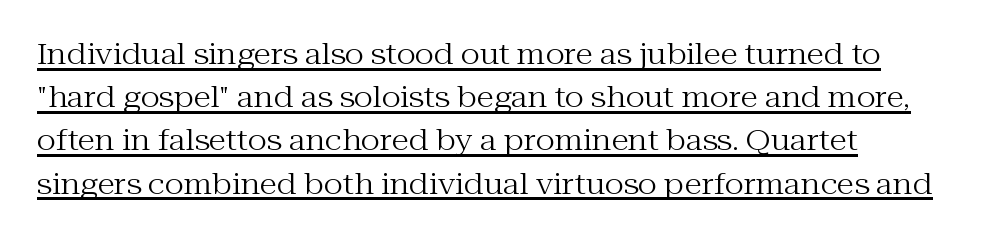
Q: Is the text bold? A: No.
Q: Is the text italic (slanted)? A: No, it is upright.
Q: Is the typeface a serif or a sans-serif typeface? A: Serif.
Q: Is the text underlined? A: Yes.
Q: How is the paragraph aligned? A: Left-aligned.
Q: Is the spacing between letters normal or unusually wide? A: Normal.
Q: Is the spacing between lines tight, normal or loose? A: Normal.
Q: Width (condensed, normal, or wide)? A: Normal.
Q: Stroke contrast? A: Medium.
Q: x-height? A: Medium.
Q: Monospaced? A: No.
